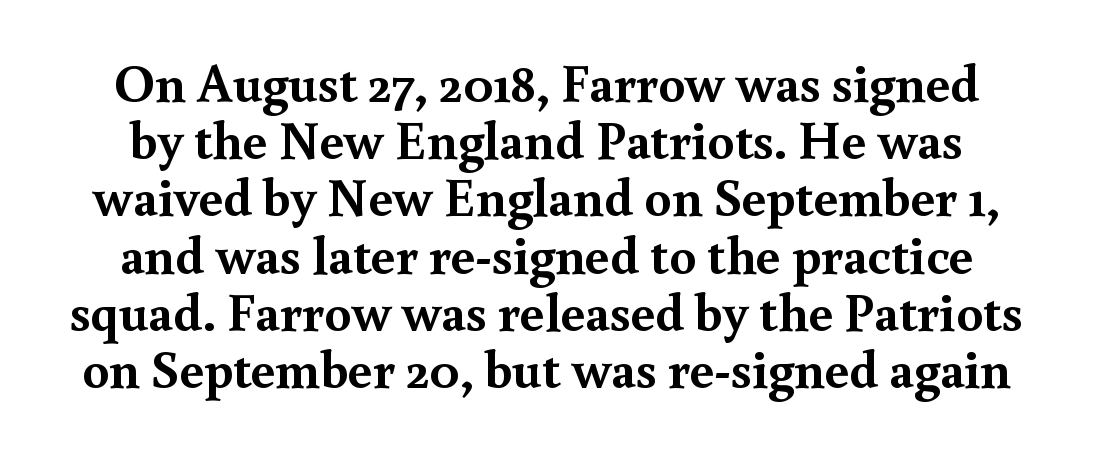
{"serif": "yes", "italic": "no", "bold": "yes", "weight": "semibold", "width": "normal", "x_height": "small", "monospaced": "no", "underline": "no", "line_spacing": "tight", "line_spacing_ratio": 1.06, "letter_spacing": "normal", "letter_spacing_em": 0.0, "glyph_px": 54}
